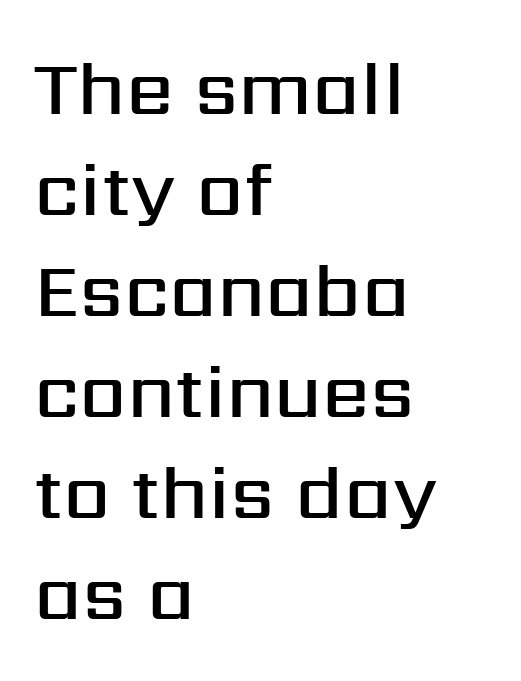
Q: Is the text bold? A: Semi-bold.
Q: Is the text italic (slanted)? A: No, it is upright.
Q: Is the typeface a serif or a sans-serif typeface? A: Sans-serif.
Q: Is the text underlined? A: No.
Q: How is the paragraph aligned? A: Left-aligned.
Q: Is the spacing between letters normal or unusually wide? A: Normal.
Q: Is the spacing between lines tight, normal or loose? A: Normal.
Q: Width (condensed, normal, or wide)? A: Normal.
Q: Stroke contrast? A: Medium.
Q: x-height? A: Medium.
Q: Monospaced? A: No.
